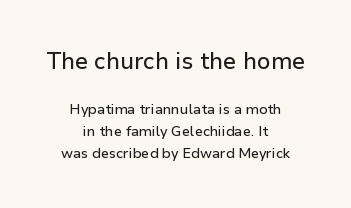
{"italic": "no", "underline": "no", "align": "center", "line_spacing": "normal", "line_spacing_ratio": 1.56, "letter_spacing": "normal", "letter_spacing_em": 0.0, "larger_block": "first", "size_ratio": 1.64, "glyph_px": 23}
